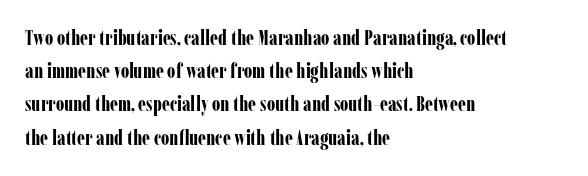
The font is running at its bold setting. Letters rest on an invisible, unmarked baseline. Students, note that the glyphs here touch the page at normal intervals. The rendering anchors every line to the left-hand side.
